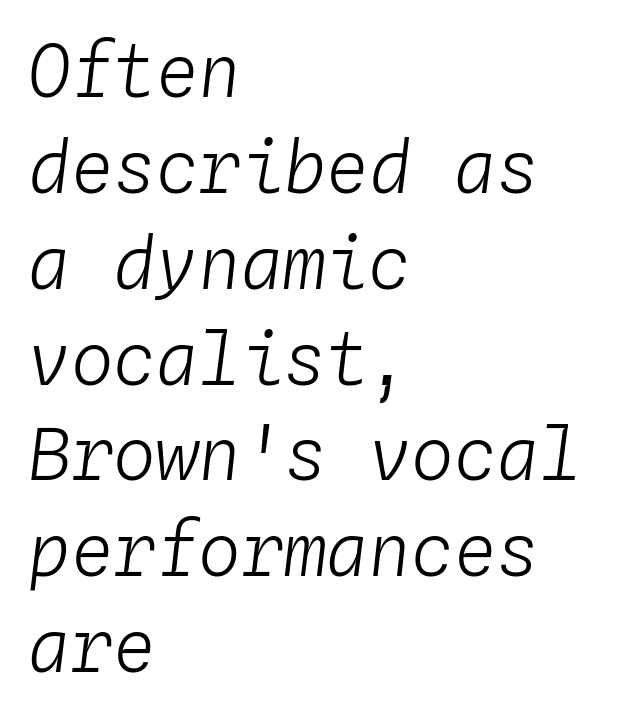
The image shows 71 px light type, italic (leaning right), monospaced; set left-aligned, normal line spacing (1.35x), normal letter spacing, not underlined; low stroke contrast and a medium x-height.
